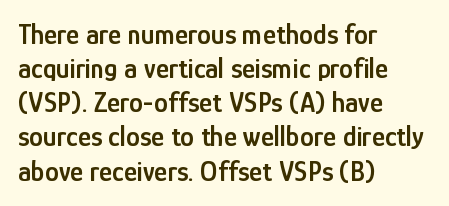
Q: Is the text bold? A: Semi-bold.
Q: Is the text italic (slanted)? A: No, it is upright.
Q: Is the typeface a serif or a sans-serif typeface? A: Sans-serif.
Q: Is the text underlined? A: No.
Q: How is the paragraph aligned? A: Left-aligned.
Q: Is the spacing between letters normal or unusually wide? A: Normal.
Q: Width (condensed, normal, or wide)? A: Condensed.
Q: Stroke contrast? A: Low.
Q: x-height? A: Medium.
Q: Monospaced? A: No.
